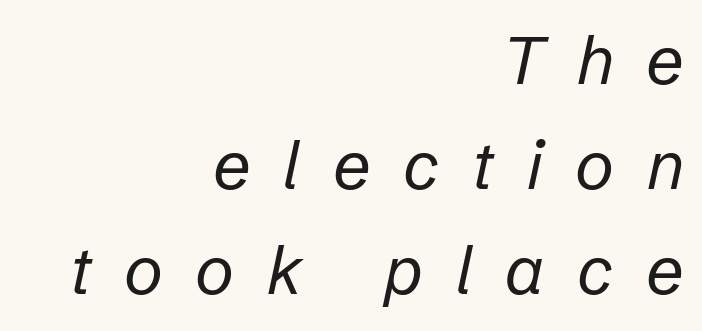
The image shows 67 px regular-weight type, italic (leaning right); set right-aligned, normal line spacing (1.57x), unusually wide letter spacing (+0.49 em), not underlined; low stroke contrast and a medium x-height.
